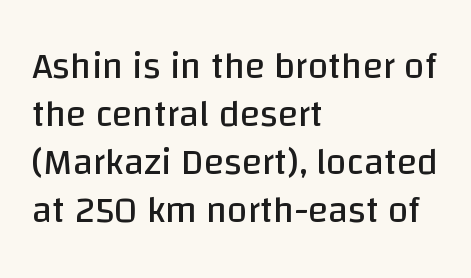
Q: Is the text bold? A: No.
Q: Is the text italic (slanted)? A: No, it is upright.
Q: Is the typeface a serif or a sans-serif typeface? A: Sans-serif.
Q: Is the text underlined? A: No.
Q: How is the paragraph aligned? A: Left-aligned.
Q: Is the spacing between letters normal or unusually wide? A: Normal.
Q: Is the spacing between lines tight, normal or loose? A: Normal.
Q: Width (condensed, normal, or wide)? A: Normal.
Q: Stroke contrast? A: Low.
Q: x-height? A: Large.
Q: Monospaced? A: No.
